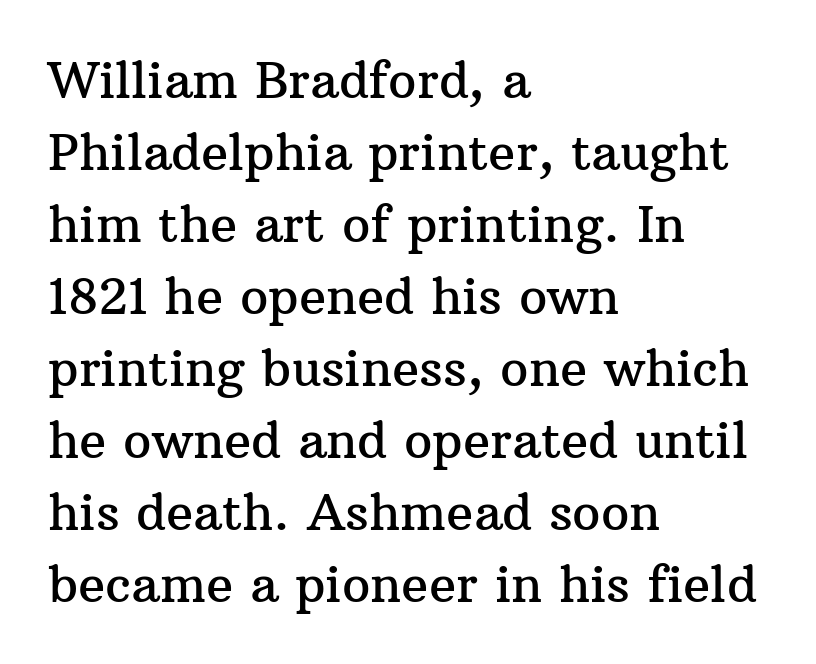
{"serif": "yes", "italic": "no", "width": "normal", "stroke_contrast": "medium", "x_height": "medium", "monospaced": "no", "underline": "no", "align": "left", "line_spacing": "normal", "line_spacing_ratio": 1.44, "letter_spacing": "normal", "letter_spacing_em": 0.0, "glyph_px": 50}
